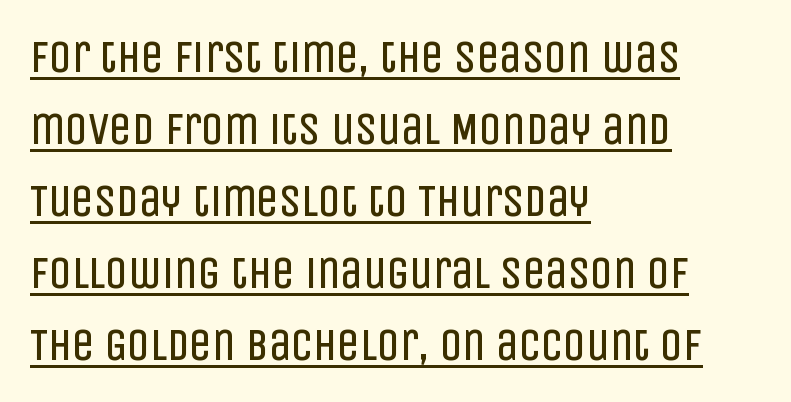
A continuous stroke trails under the words, as in a hyperlink. What kind of face is this? One without serifs — a sans. The font sits on the lighter half of the weight spectrum, regular included. Glyph-to-glyph distance matches everyday printed text.
